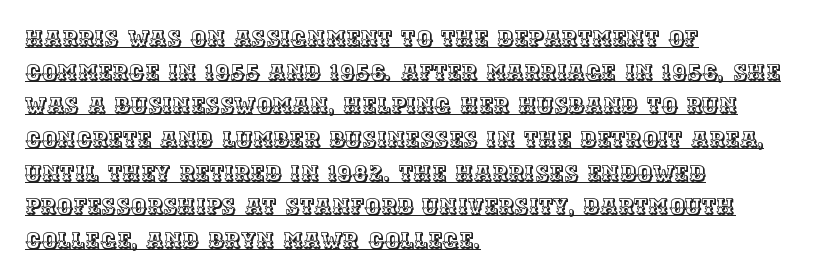
Q: Is the text italic (slanted)? A: No, it is upright.
Q: Is the text underlined? A: Yes.
Q: How is the paragraph aligned? A: Left-aligned.
Q: Is the spacing between letters normal or unusually wide? A: Normal.
Q: Is the spacing between lines tight, normal or loose? A: Normal.
